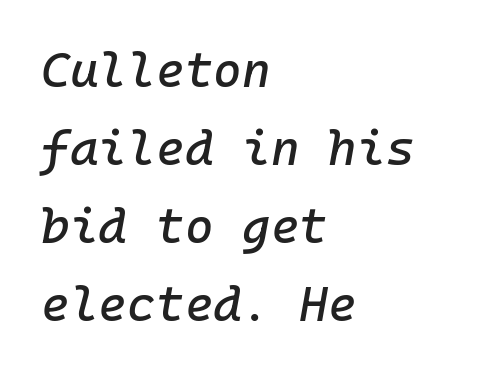
The image shows 49 px text type, italic (leaning right); set left-aligned, normal line spacing (1.59x), normal letter spacing, not underlined; low stroke contrast and a medium x-height.
